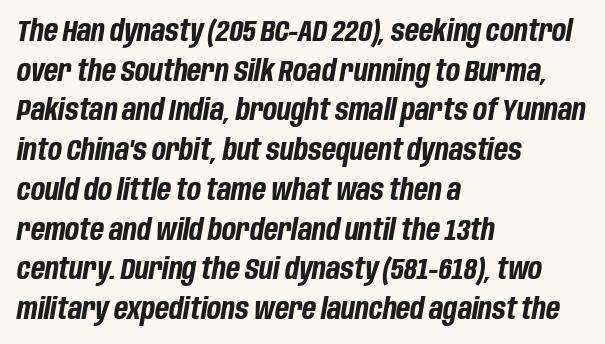
The image shows 29 px bold, condensed type, italic (leaning right); set left-aligned, normal line spacing (1.37x), normal letter spacing, not underlined; low stroke contrast and a large x-height.
